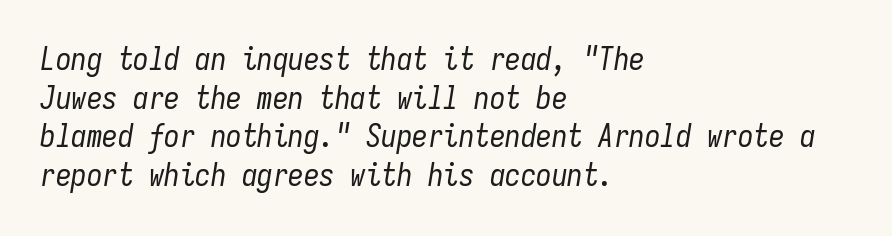
Q: Is the text bold? A: No.
Q: Is the text italic (slanted)? A: Yes, it leans right by about 9 degrees.
Q: Is the text underlined? A: No.
Q: How is the paragraph aligned? A: Left-aligned.
Q: Is the spacing between letters normal or unusually wide? A: Normal.
Q: Is the spacing between lines tight, normal or loose? A: Normal.
Q: Width (condensed, normal, or wide)? A: Condensed.
Q: Stroke contrast? A: Low.
Q: x-height? A: Medium.
Q: Monospaced? A: Yes.
